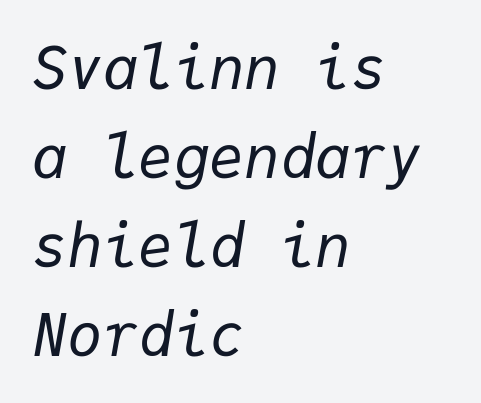
Line spacing here is normal. In terms of posture, this sample is oblique. A classic flush-left, rag-right setting is used for this passage. Stems here are at most as thick as an everyday book face.
